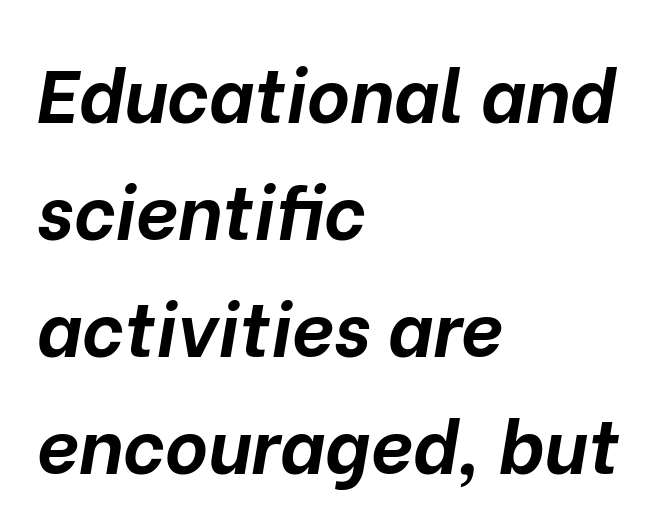
Q: Is the text bold? A: Yes.
Q: Is the text italic (slanted)? A: Yes, it leans right by about 10 degrees.
Q: Is the text underlined? A: No.
Q: How is the paragraph aligned? A: Left-aligned.
Q: Is the spacing between letters normal or unusually wide? A: Normal.
Q: Is the spacing between lines tight, normal or loose? A: Normal.
Q: Width (condensed, normal, or wide)? A: Normal.
Q: Stroke contrast? A: Low.
Q: x-height? A: Medium.
Q: Monospaced? A: No.
